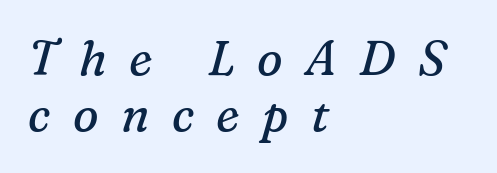
Reading down the block, your eye returns to a fixed left position each line. This sample uses a serif face. How are the letters spaced? Widely, with obvious added tracking. Type without underlining. Summary of weight: not heavy and not bold. The face used here is proportionally spaced, like ordinary book or web type.
